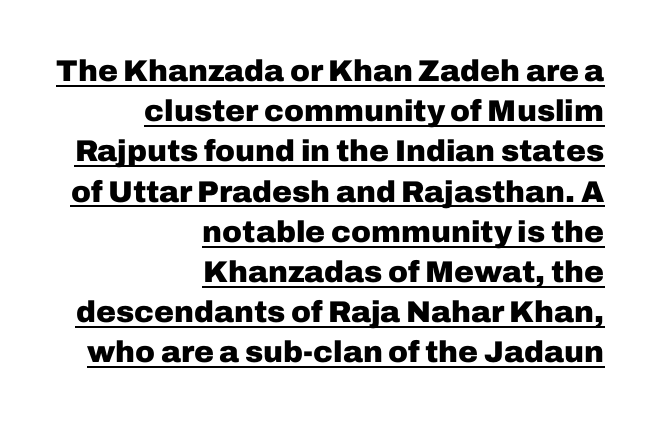
The image shows 30 px heavy sans-serif type, upright; set right-aligned, normal line spacing (1.34x), normal letter spacing, underlined; low stroke contrast and a medium x-height.
